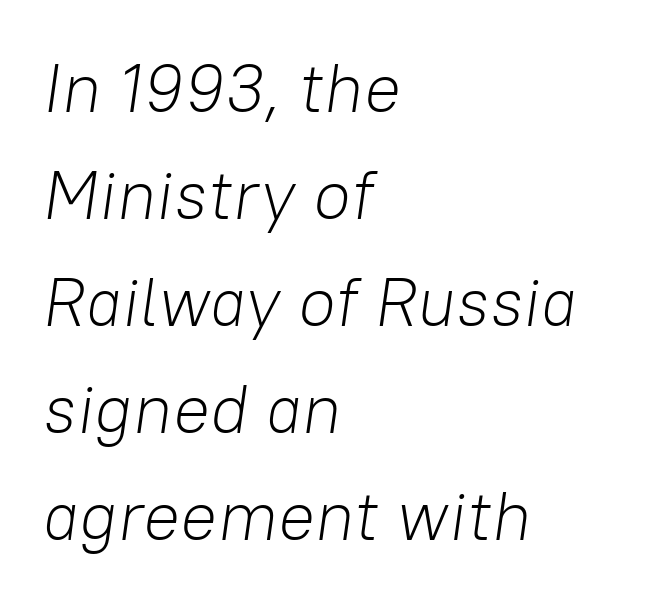
{"italic": "yes", "lean": "right", "slant_degrees": 8, "bold": "no", "weight": "light", "width": "normal", "stroke_contrast": "low", "x_height": "medium", "monospaced": "no", "underline": "no", "align": "left", "line_spacing": "normal", "line_spacing_ratio": 1.55, "letter_spacing": "normal", "letter_spacing_em": 0.0, "glyph_px": 69}
